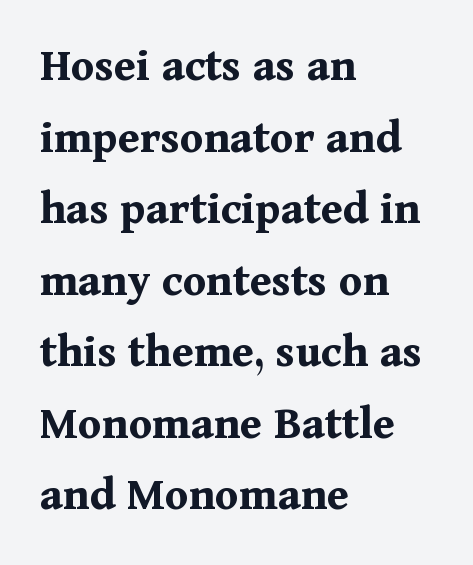
The image shows 48 px bold serif type, upright; set left-aligned, normal line spacing (1.49x), normal letter spacing, not underlined; medium stroke contrast and a medium x-height.
